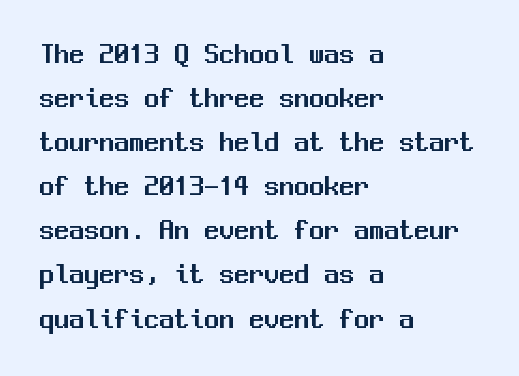
Q: Is the text italic (slanted)? A: No, it is upright.
Q: Is the typeface a serif or a sans-serif typeface? A: Sans-serif.
Q: Is the text underlined? A: No.
Q: How is the paragraph aligned? A: Left-aligned.
Q: Is the spacing between letters normal or unusually wide? A: Normal.
Q: Is the spacing between lines tight, normal or loose? A: Normal.
Q: Width (condensed, normal, or wide)? A: Normal.
Q: Stroke contrast? A: Medium.
Q: x-height? A: Medium.
Q: Monospaced? A: Yes.
